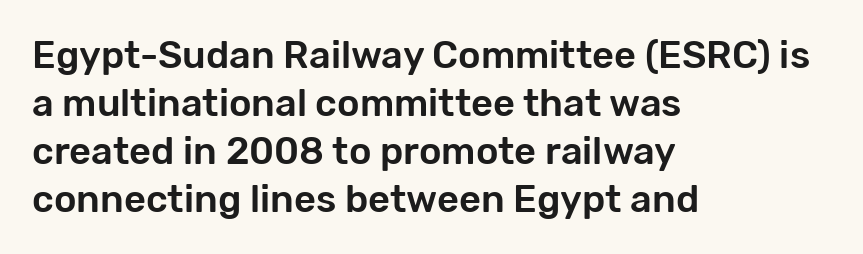
The image shows 38 px sans-serif type, upright; set left-aligned, normal line spacing (1.26x), normal letter spacing, not underlined; low stroke contrast and a medium x-height.
